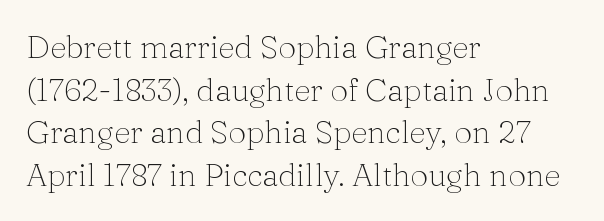
{"serif": "yes", "italic": "no", "bold": "no", "weight": "thin", "width": "normal", "stroke_contrast": "medium", "x_height": "medium", "monospaced": "no", "underline": "no", "align": "left", "line_spacing": "normal", "line_spacing_ratio": 1.33, "letter_spacing": "normal", "letter_spacing_em": 0.0, "glyph_px": 32}
